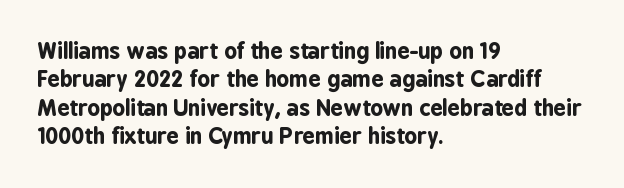
This is the regular roman posture of the typeface. The lines in this sample share a left origin and differ only in where they stop. Standard letterfit; no display-style spreading of the glyphs. Heavy-handed strokes throughout: this text is bold. The space directly below the letters is spotless.
